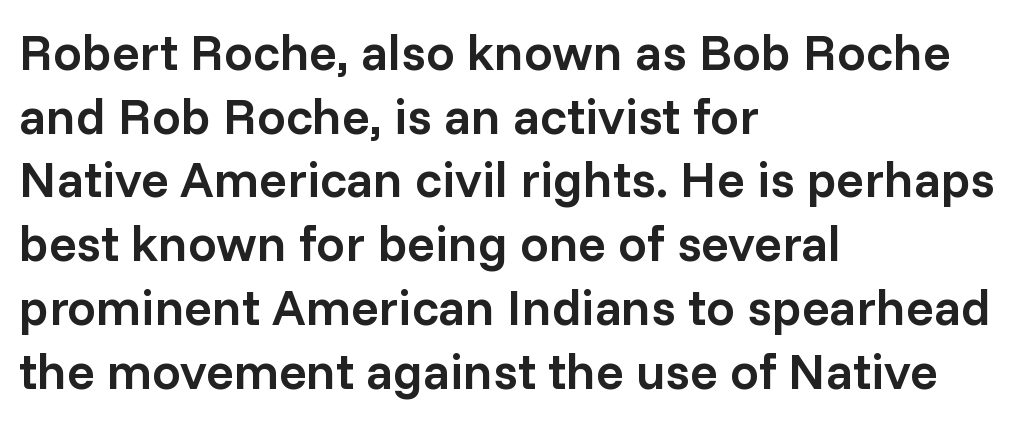
Each line starts at the same left margin while the right side varies. How heavy is the stroke? Medium-heavy — a semibold, shy of bold. The line-height multiplier appears to be the usual default. Is there any slant? The stems are plumb. Type without underlining.
